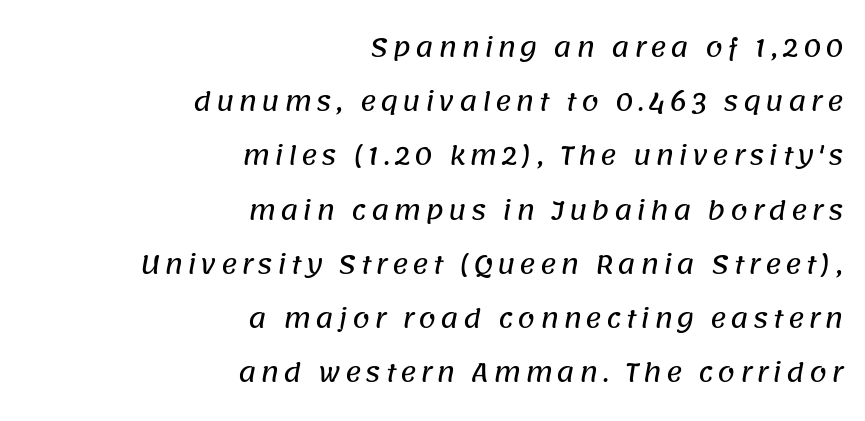
{"underline": "no", "align": "right", "line_spacing": "loose", "line_spacing_ratio": 2.17, "glyph_px": 25}
